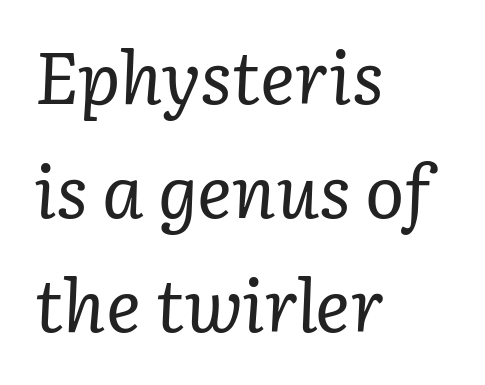
Q: Is the text bold? A: No.
Q: Is the text italic (slanted)? A: Yes, it leans right by about 3 degrees.
Q: Is the typeface a serif or a sans-serif typeface? A: Serif.
Q: Is the text underlined? A: No.
Q: How is the paragraph aligned? A: Left-aligned.
Q: Is the spacing between letters normal or unusually wide? A: Normal.
Q: Is the spacing between lines tight, normal or loose? A: Normal.
Q: Width (condensed, normal, or wide)? A: Normal.
Q: Stroke contrast? A: Low.
Q: x-height? A: Medium.
Q: Monospaced? A: No.
